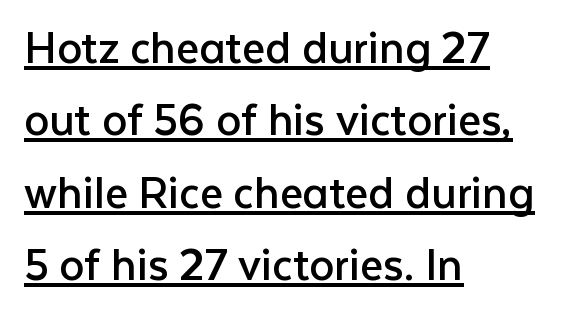
Spacing between characters is what you'd get straight out of the box. The leading is moderate, giving the passage an even texture. Line starts are locked; line ends wander. No italicization has been applied; the sample stays upright.
